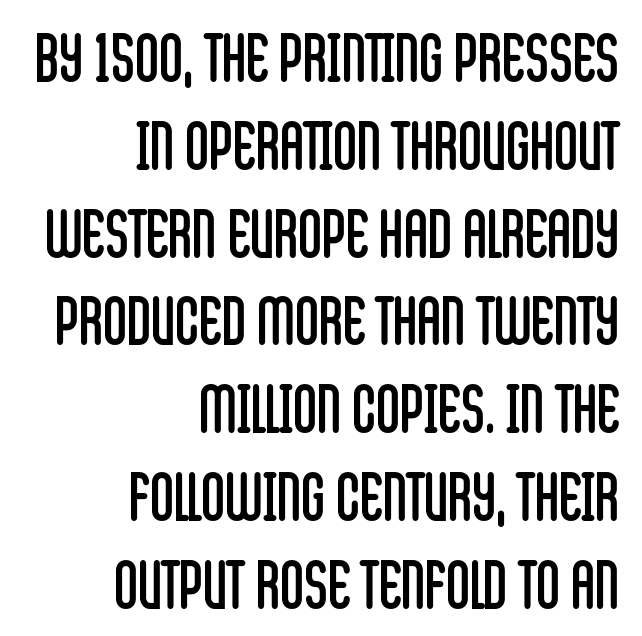
The strip under each line holds only bare page. The leading is moderate, giving the passage an even texture. The typesetter chose a ragged-left arrangement here. Proportional: the letters do not fall into vertical columns.
